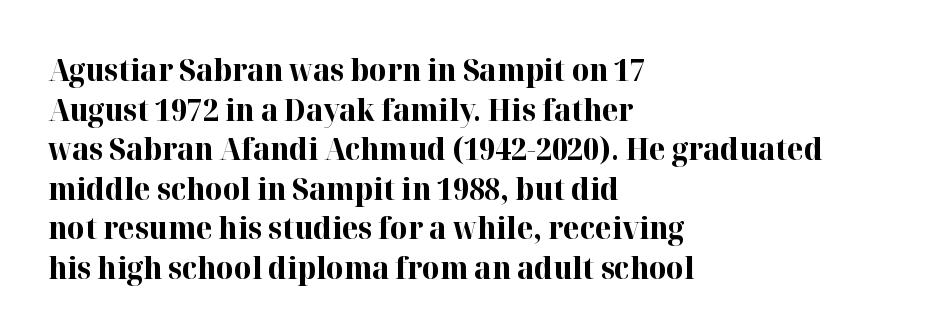
The image shows 30 px bold serif type, upright; set left-aligned, normal line spacing (1.32x), normal letter spacing, not underlined; high stroke contrast and a medium x-height.
